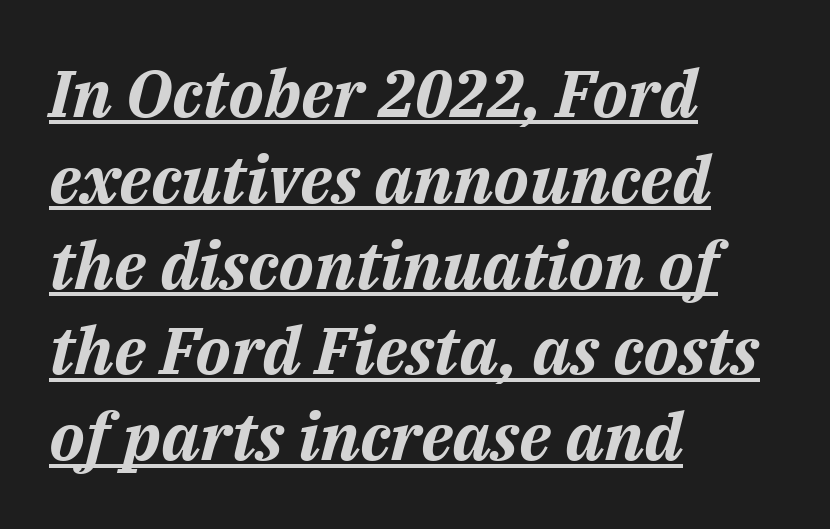
Q: Is the text bold? A: Yes.
Q: Is the text italic (slanted)? A: Yes, it leans right by about 14 degrees.
Q: Is the text underlined? A: Yes.
Q: How is the paragraph aligned? A: Left-aligned.
Q: Is the spacing between letters normal or unusually wide? A: Normal.
Q: Is the spacing between lines tight, normal or loose? A: Normal.
Q: Width (condensed, normal, or wide)? A: Normal.
Q: Stroke contrast? A: Medium.
Q: x-height? A: Medium.
Q: Monospaced? A: No.
